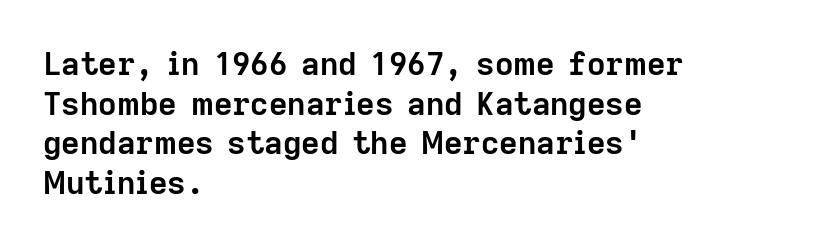
{"serif": "no", "italic": "no", "bold": "yes", "weight": "semibold", "width": "normal", "stroke_contrast": "low", "x_height": "medium", "monospaced": "no", "underline": "no", "align": "left", "line_spacing_ratio": 1.24, "letter_spacing": "normal", "letter_spacing_em": 0.0, "glyph_px": 32}
